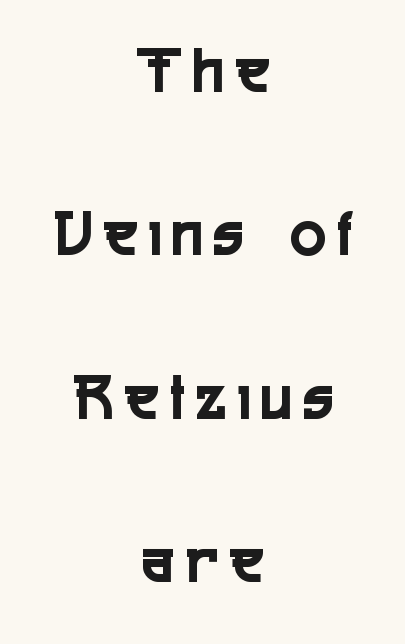
{"serif": "no", "italic": "no", "width": "condensed", "x_height": "medium", "monospaced": "no", "underline": "no", "align": "center", "line_spacing": "loose", "line_spacing_ratio": 2.44, "glyph_px": 67}
